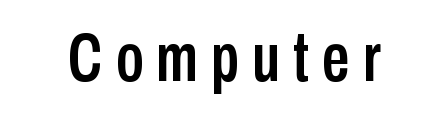
Ascenders rise straight up at ninety degrees. Regarding serifs, this sample does without them. Each row of text sits above clean, open space. The face used here is proportionally spaced, like ordinary book or web type.
